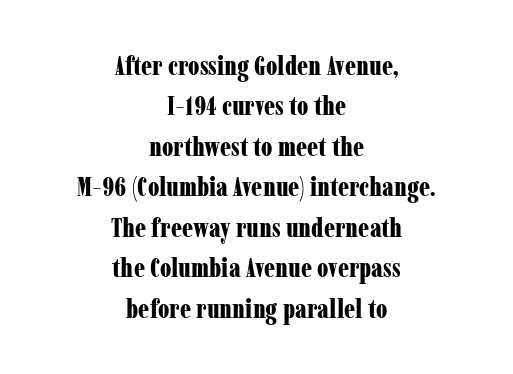
Q: Is the text bold? A: Yes.
Q: Is the text italic (slanted)? A: No, it is upright.
Q: Is the text underlined? A: No.
Q: How is the paragraph aligned? A: Centered.
Q: Is the spacing between letters normal or unusually wide? A: Normal.
Q: Is the spacing between lines tight, normal or loose? A: Normal.
